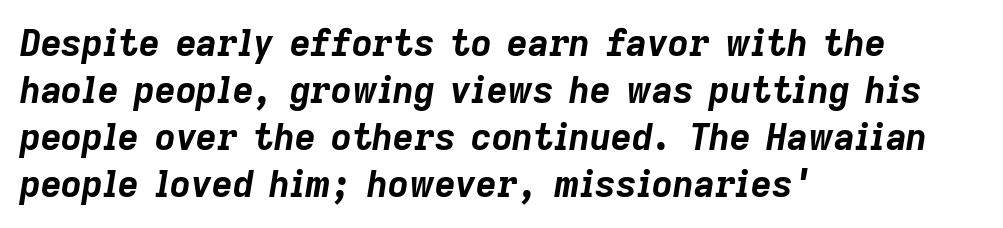
The image shows 36 px bold type, italic (leaning right); set left-aligned, normal line spacing (1.31x), normal letter spacing, not underlined; low stroke contrast and a medium x-height.
